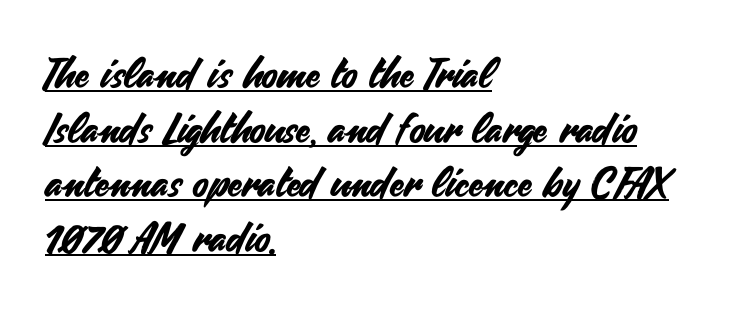
Q: Is the text italic (slanted)? A: Yes.
Q: Is the typeface a serif or a sans-serif typeface? A: Sans-serif.
Q: Is the text underlined? A: Yes.
Q: How is the paragraph aligned? A: Left-aligned.
Q: Is the spacing between letters normal or unusually wide? A: Normal.
Q: Is the spacing between lines tight, normal or loose? A: Normal.
Q: Width (condensed, normal, or wide)? A: Normal.
Q: Stroke contrast? A: Medium.
Q: x-height? A: Small.
Q: Monospaced? A: No.
